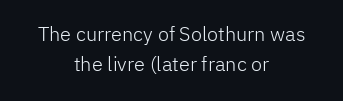
Q: Is the text bold? A: No.
Q: Is the text italic (slanted)? A: No, it is upright.
Q: Is the text underlined? A: No.
Q: How is the paragraph aligned? A: Centered.
Q: Is the spacing between letters normal or unusually wide? A: Normal.
Q: Is the spacing between lines tight, normal or loose? A: Normal.
